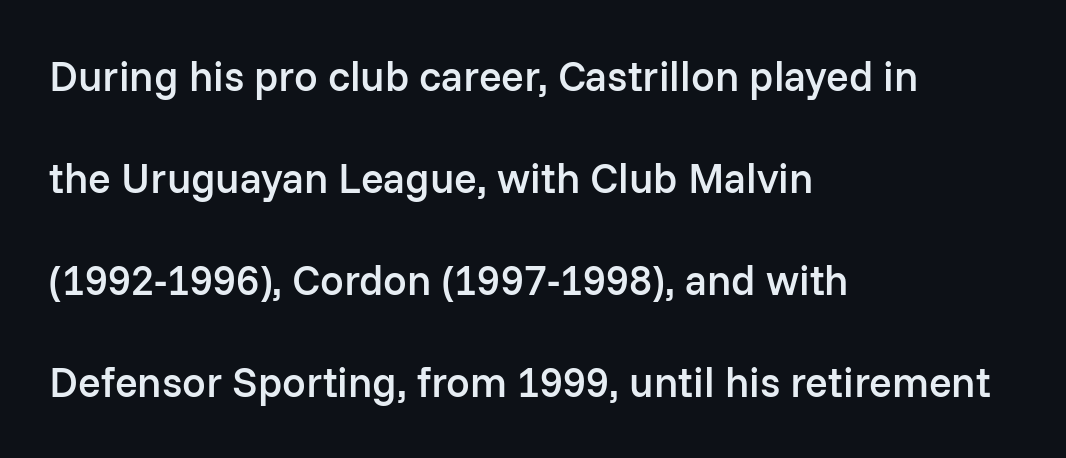
Q: Is the text bold? A: Semi-bold.
Q: Is the text italic (slanted)? A: No, it is upright.
Q: Is the typeface a serif or a sans-serif typeface? A: Sans-serif.
Q: Is the text underlined? A: No.
Q: How is the paragraph aligned? A: Left-aligned.
Q: Is the spacing between letters normal or unusually wide? A: Normal.
Q: Is the spacing between lines tight, normal or loose? A: Loose.
Q: Width (condensed, normal, or wide)? A: Normal.
Q: Stroke contrast? A: Low.
Q: x-height? A: Medium.
Q: Monospaced? A: No.
